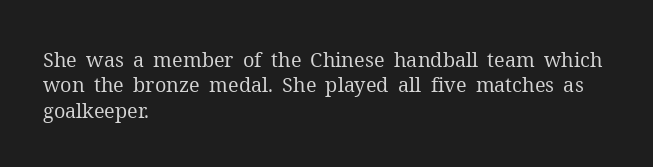
Q: Is the text bold? A: No.
Q: Is the text italic (slanted)? A: No, it is upright.
Q: Is the text underlined? A: No.
Q: How is the paragraph aligned? A: Left-aligned.
Q: Is the spacing between letters normal or unusually wide? A: Normal.
Q: Is the spacing between lines tight, normal or loose? A: Normal.
